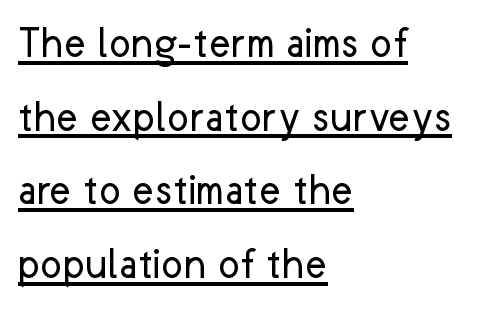
{"serif": "no", "italic": "no", "bold": "no", "weight": "regular", "width": "normal", "stroke_contrast": "low", "x_height": "medium", "monospaced": "no", "underline": "yes", "align": "left", "line_spacing": "normal", "line_spacing_ratio": 1.6, "letter_spacing": "normal", "letter_spacing_em": 0.0, "glyph_px": 46}
